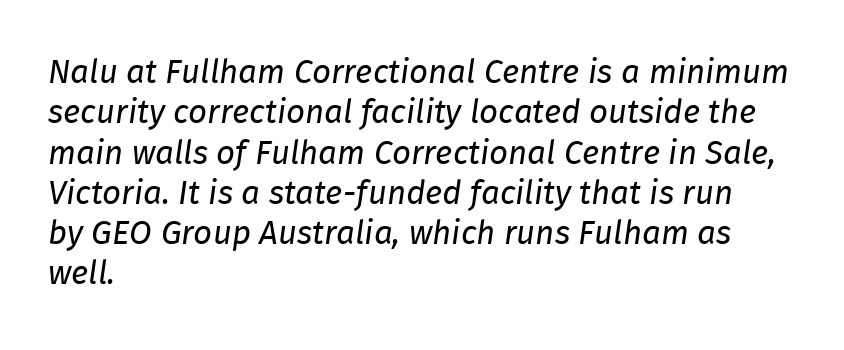
The characters are drawn with everyday or finer stroke widths. The typesetter chose a ragged-right arrangement here. Yep, that's italic — everything's leaning. The passage shown is not underscored anywhere. Tracking here is standard; glyphs follow each other at the usual distance. Character widths vary here, with narrow letters taking less room than wide ones.
